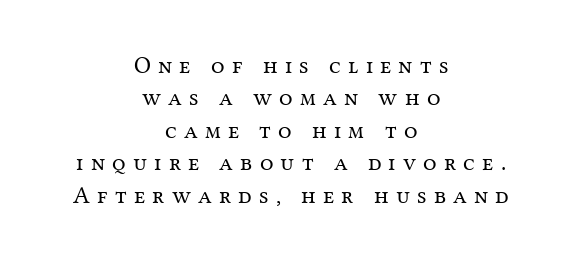
{"italic": "no", "bold": "no", "underline": "no", "align": "center", "line_spacing": "normal", "line_spacing_ratio": 1.35, "letter_spacing": "wide", "letter_spacing_em": 0.3, "glyph_px": 24}
